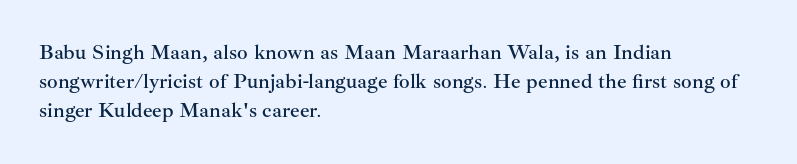
{"italic": "no", "underline": "no", "align": "left", "line_spacing": "normal", "line_spacing_ratio": 1.39, "letter_spacing": "normal", "letter_spacing_em": 0.0, "glyph_px": 21}
